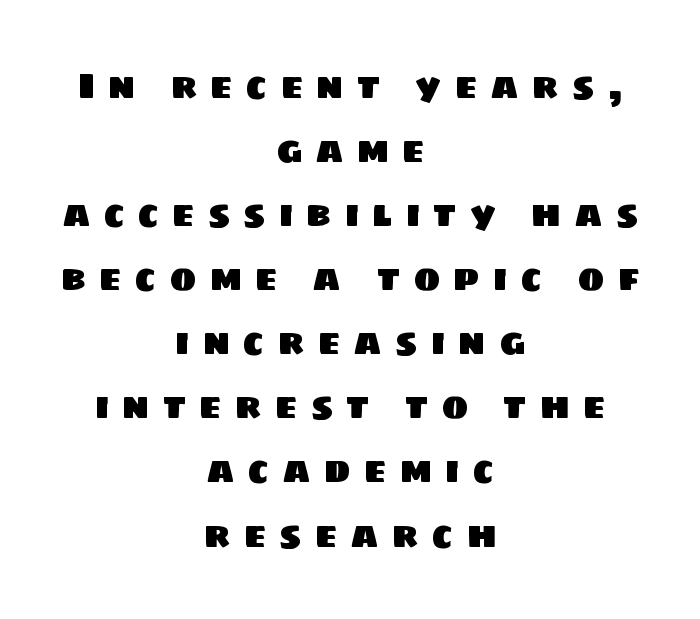
{"serif": "no", "width": "normal", "stroke_contrast": "low", "x_height": "large", "monospaced": "no", "underline": "no", "align": "center", "line_spacing_ratio": 1.78, "letter_spacing": "wide", "letter_spacing_em": 0.36, "glyph_px": 36}
